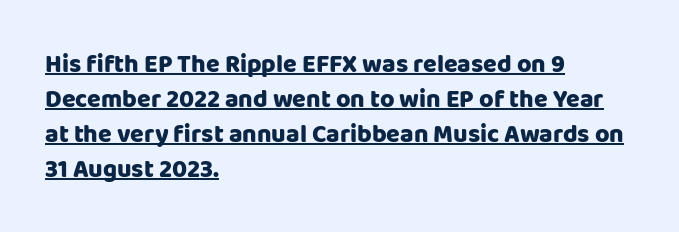
Quick note: underline on. Observe the ordinary spacing: letters are neighbours, not strangers. Baseline-to-baseline distance is the conventional proportion of letter height. In terms of posture, this sample is upright. Typographic density is high because the face is bold. A classic flush-left, rag-right setting is used for this passage.
